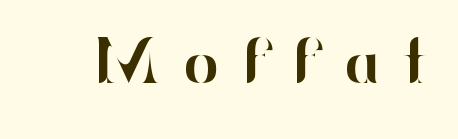
Proportional: the letters do not fall into vertical columns. The gaps between neighbouring characters are conspicuously large. Posture: upright roman. Nope, no serifs anywhere on these letters. The strip under each line holds only bare page.
